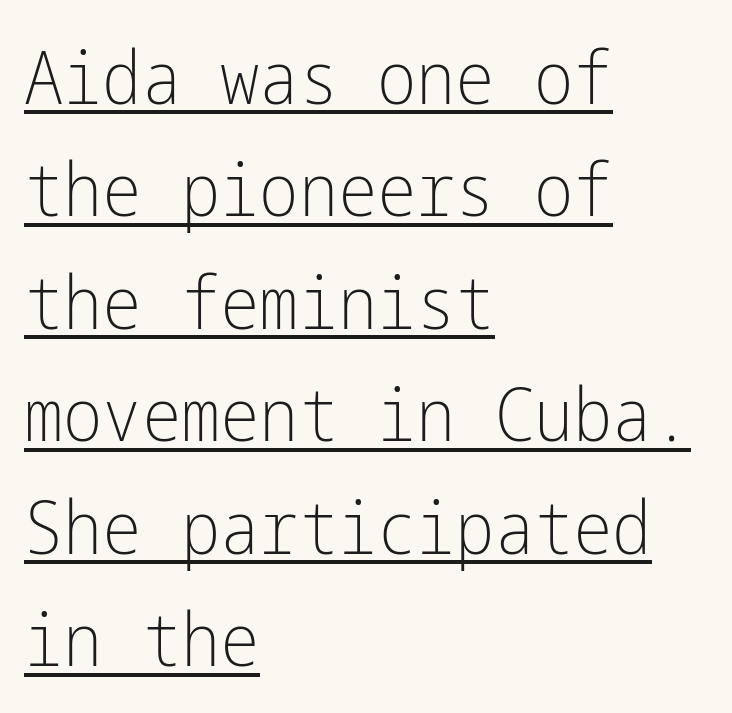
Posture: upright roman. The passage shown stacks its lines at a standard gap. The characters are drawn with everyday or finer stroke widths. Characters follow at the spacing the type designer built in. Every row of glyphs begins at an identical x-position on the left. Notice how a bar underscores the lettering throughout.
